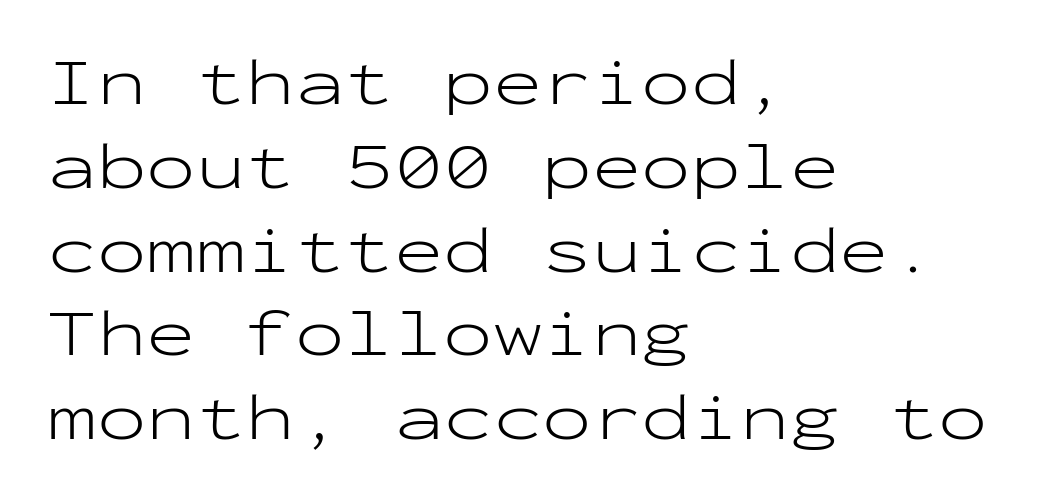
The image shows 66 px light, wide sans-serif type, upright, monospaced; set left-aligned, normal line spacing (1.27x), normal letter spacing, not underlined; low stroke contrast and a medium x-height.
